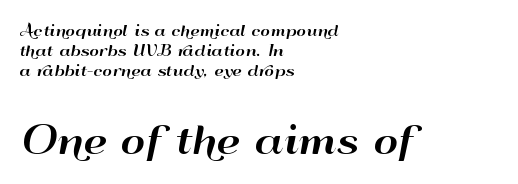
The image shows 38 px wide sans-serif type; set left-aligned, normal line spacing (1.35x), normal letter spacing, not underlined; the second (bottom) block is 2.53x larger; high stroke contrast and a small x-height.
